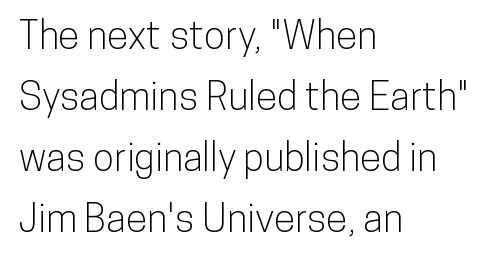
{"serif": "no", "italic": "no", "width": "condensed", "stroke_contrast": "low", "x_height": "medium", "monospaced": "no", "underline": "no", "align": "left", "line_spacing": "normal", "line_spacing_ratio": 1.56, "letter_spacing": "normal", "letter_spacing_em": 0.0, "glyph_px": 39}
